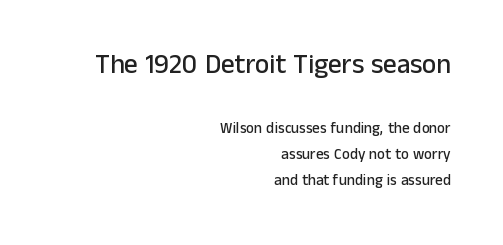
Spacing between characters is what you'd get straight out of the box. Just letters on the line, the space beneath them empty. The setting favours the right margin, as signatures and pull-quotes sometimes do. Posture: straight, roman, zero tilt.
